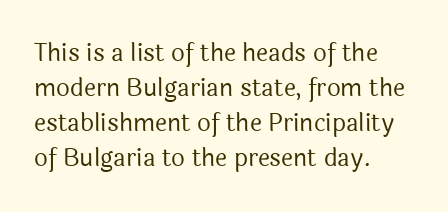
No word sits above an underline. This is the regular roman posture of the typeface. The lines in this sample share a left origin and differ only in where they stop. Successive baselines arrive at the customary interval.
